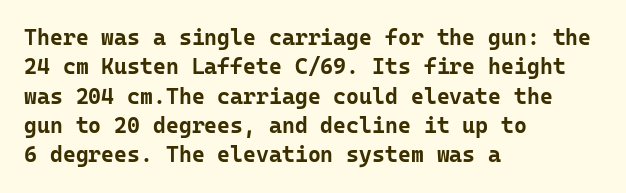
Q: Is the text bold? A: Yes.
Q: Is the text italic (slanted)? A: No, it is upright.
Q: Is the text underlined? A: No.
Q: How is the paragraph aligned? A: Left-aligned.
Q: Is the spacing between letters normal or unusually wide? A: Normal.
Q: Is the spacing between lines tight, normal or loose? A: Normal.
